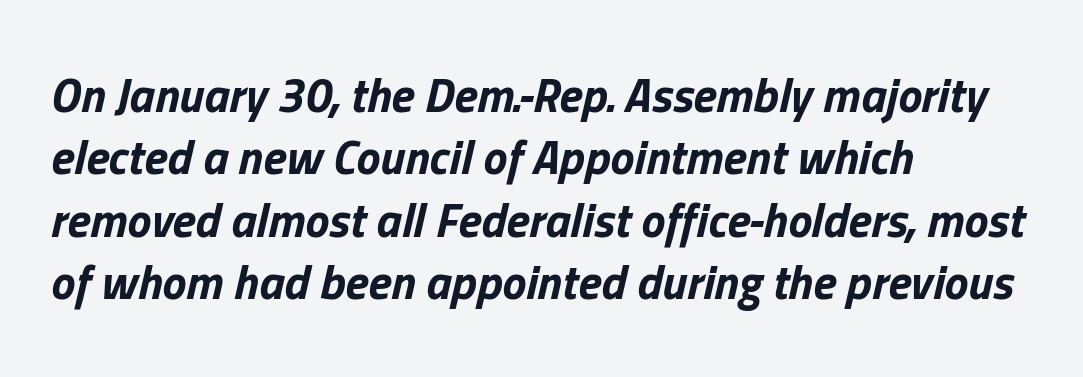
This sample has the flowing, uneven cadence of proportional lettering. Posture: slanted. Compared with an ordinary text face, these strokes are far heavier — a full bold. How would I describe the line gaps? Plain and ordinary. The setting favours the left margin, as ordinary paragraphs usually do. Bare-footed words on every line.
